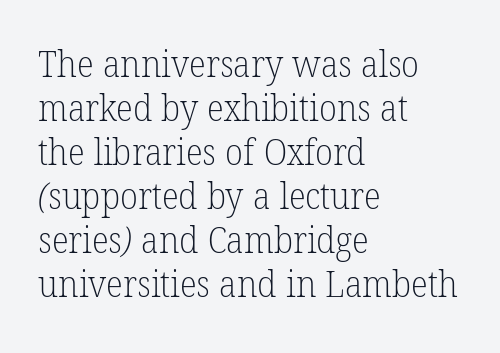
The image shows 36 px light serif type; set left-aligned, line spacing 1.22x, normal letter spacing, not underlined; low stroke contrast and a medium x-height.
